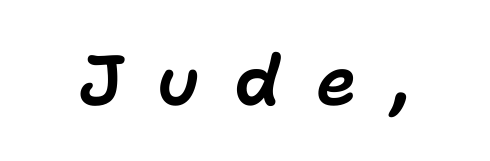
{"italic": "yes", "lean": "right", "slant_degrees": 11, "width": "normal", "stroke_contrast": "low", "x_height": "medium", "monospaced": "no", "underline": "no", "letter_spacing": "wide", "letter_spacing_em": 0.5, "glyph_px": 70}
